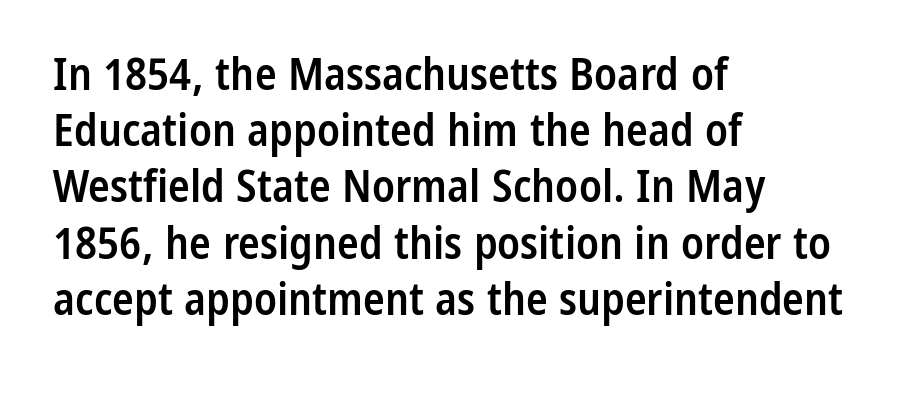
The image shows 45 px semibold, condensed sans-serif type, upright; set left-aligned, normal line spacing (1.25x), normal letter spacing, not underlined; low stroke contrast and a medium x-height.
